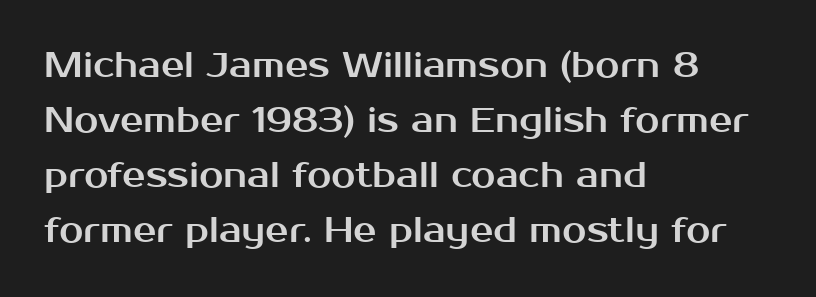
The image shows 35 px sans-serif type, upright; set left-aligned, normal line spacing (1.57x), normal letter spacing, not underlined; medium stroke contrast and a medium x-height.
